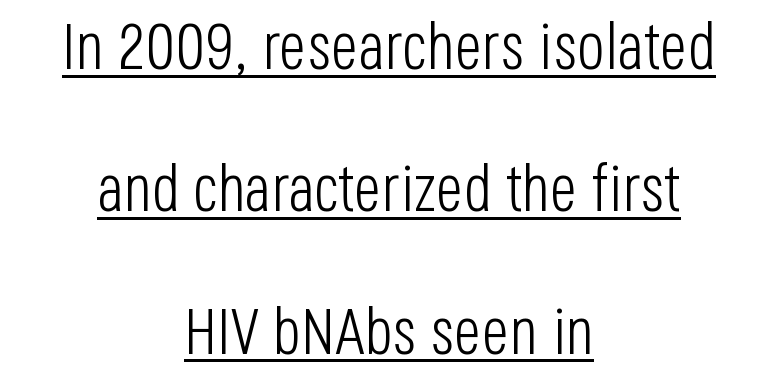
{"serif": "no", "italic": "no", "bold": "no", "weight": "light", "width": "condensed", "stroke_contrast": "low", "x_height": "large", "monospaced": "no", "underline": "yes", "align": "center", "line_spacing": "loose", "line_spacing_ratio": 2.19, "letter_spacing": "normal", "letter_spacing_em": 0.0, "glyph_px": 65}
